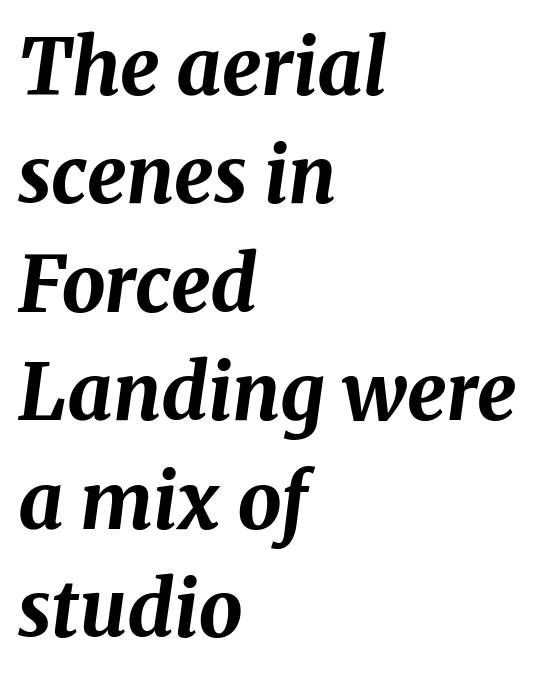
The image shows 78 px bold type, italic (leaning right); set left-aligned, normal line spacing (1.39x), normal letter spacing, not underlined; medium stroke contrast and a medium x-height.
